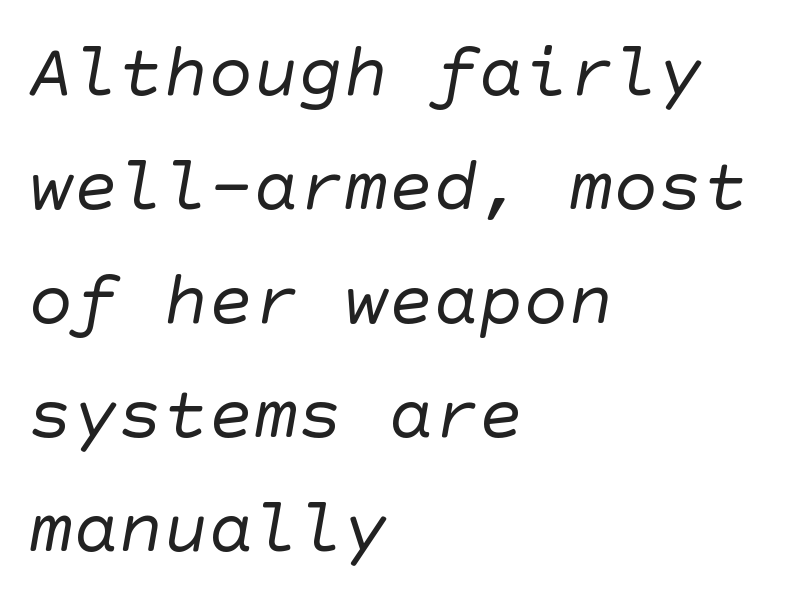
The image shows 75 px regular-weight sans-serif type; set left-aligned, normal line spacing (1.52x), normal letter spacing, not underlined; low stroke contrast and a large x-height.
